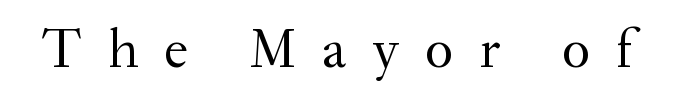
{"serif": "yes", "italic": "no", "bold": "no", "weight": "regular", "width": "normal", "stroke_contrast": "medium", "x_height": "small", "monospaced": "no", "underline": "no", "letter_spacing": "wide", "letter_spacing_em": 0.47, "glyph_px": 55}
